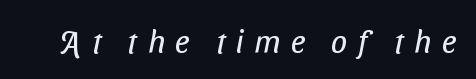
Q: Is the text bold? A: No.
Q: Is the typeface a serif or a sans-serif typeface? A: Sans-serif.
Q: Is the text underlined? A: No.
Q: Is the spacing between letters normal or unusually wide? A: Unusually wide.
Q: Width (condensed, normal, or wide)? A: Condensed.
Q: Stroke contrast? A: Low.
Q: x-height? A: Medium.
Q: Monospaced? A: No.
